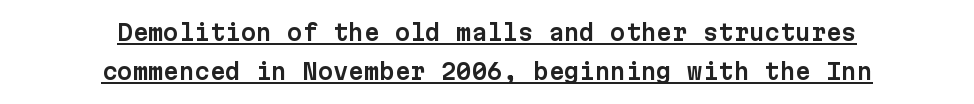
{"italic": "no", "underline": "yes", "align": "center", "line_spacing_ratio": 1.77, "letter_spacing": "normal", "letter_spacing_em": 0.0, "glyph_px": 22}
